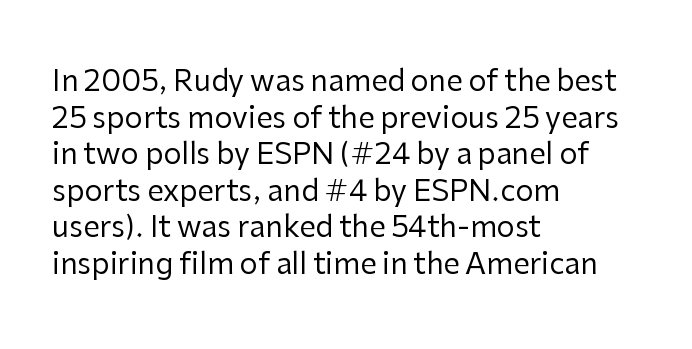
The image shows 29 px regular-weight sans-serif type, upright; set left-aligned, normal line spacing (1.26x), normal letter spacing, not underlined; low stroke contrast and a medium x-height.
